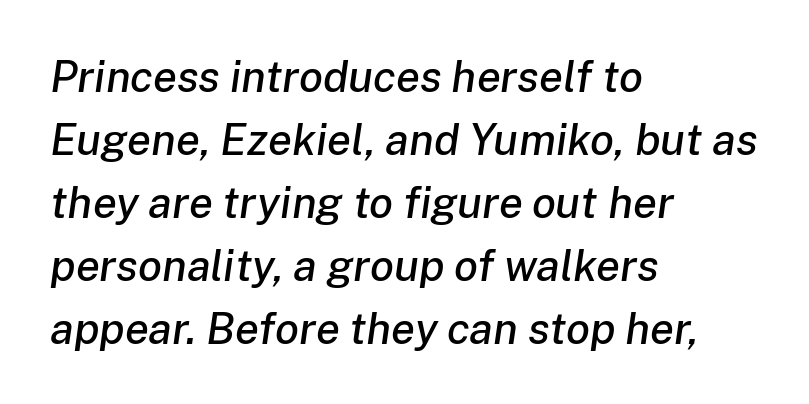
Q: Is the text italic (slanted)? A: Yes, it leans right by about 8 degrees.
Q: Is the text underlined? A: No.
Q: How is the paragraph aligned? A: Left-aligned.
Q: Is the spacing between letters normal or unusually wide? A: Normal.
Q: Is the spacing between lines tight, normal or loose? A: Normal.
Q: Width (condensed, normal, or wide)? A: Normal.
Q: Stroke contrast? A: Low.
Q: x-height? A: Medium.
Q: Monospaced? A: No.
